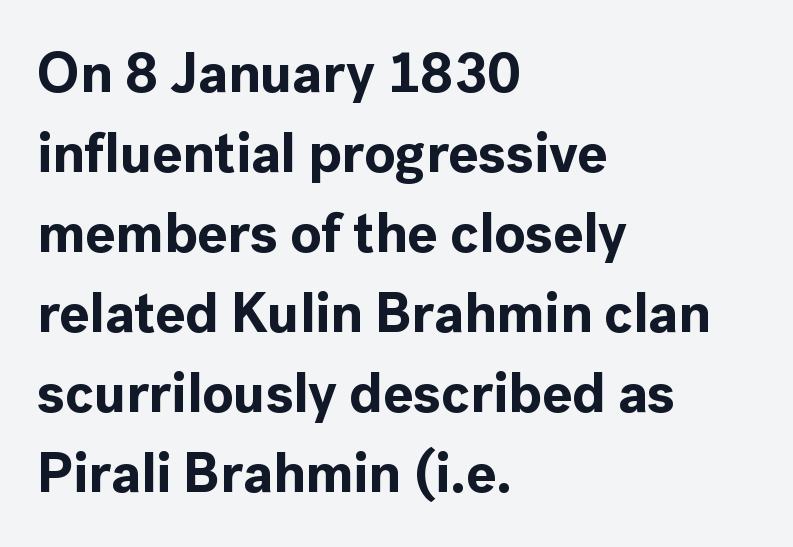
{"serif": "no", "italic": "no", "bold": "yes", "weight": "bold", "width": "normal", "x_height": "medium", "monospaced": "no", "underline": "no", "align": "left", "line_spacing": "normal", "line_spacing_ratio": 1.43, "letter_spacing": "normal", "letter_spacing_em": 0.0, "glyph_px": 56}
